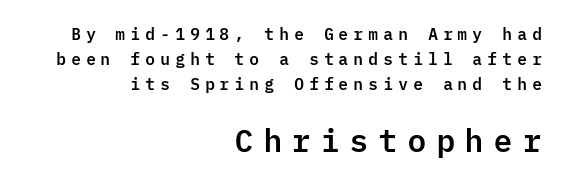
This is the regular roman posture of the typeface. Spacing verdict: monospaced, one width for all characters. Which margin do the lines hug? The right one — the left edge is uneven. This is sans-serif lettering, the kind often seen on screens and signage. This block has exactly the height ordinary leading produces.
